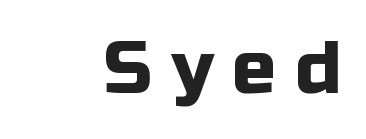
Q: Is the text italic (slanted)? A: No, it is upright.
Q: Is the typeface a serif or a sans-serif typeface? A: Sans-serif.
Q: Is the text underlined? A: No.
Q: Is the spacing between letters normal or unusually wide? A: Unusually wide.
Q: Width (condensed, normal, or wide)? A: Normal.
Q: Stroke contrast? A: Low.
Q: x-height? A: Medium.
Q: Monospaced? A: No.
